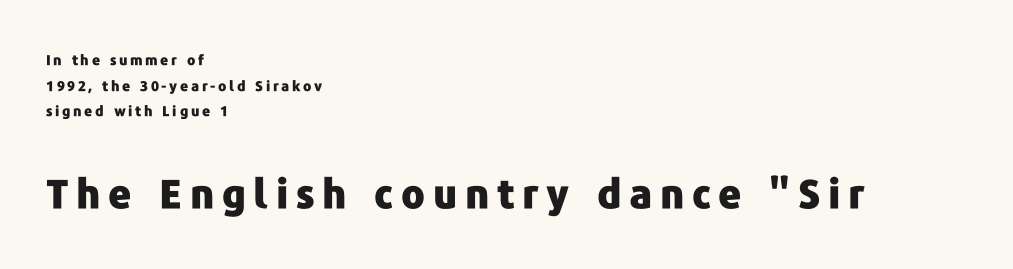
{"serif": "no", "italic": "no", "bold": "yes", "weight": "heavy", "width": "normal", "stroke_contrast": "low", "x_height": "medium", "monospaced": "no", "underline": "no", "align": "left", "line_spacing_ratio": 1.83, "larger_block": "second", "size_ratio": 2.86, "glyph_px": 40}
